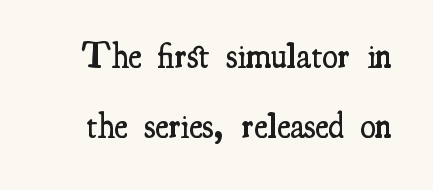
The image shows 36 px semibold, condensed serif type, upright; set loose line spacing (1.95x), normal letter spacing, not underlined; medium stroke contrast and a small x-height.
